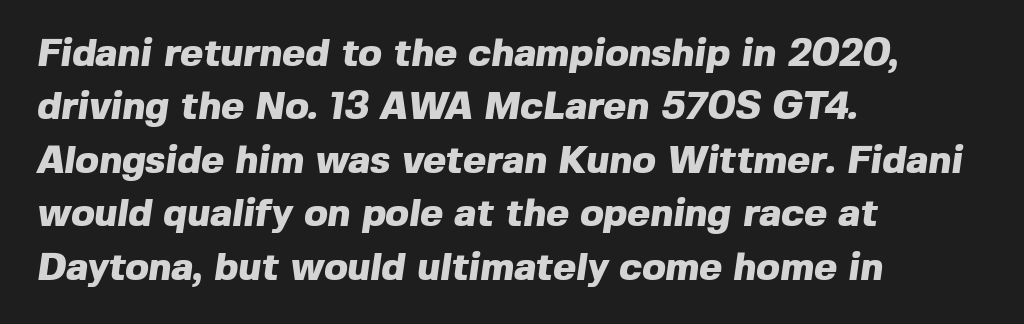
The specimen omits any rule beneath the text block's lines. One-word summary of the alignment: left. Weight: bold. Here the designer chose a conventional face with non-uniform glyph widths. Font category for this specimen: sans-serif. The vertical gap from one line to the next is medium.
